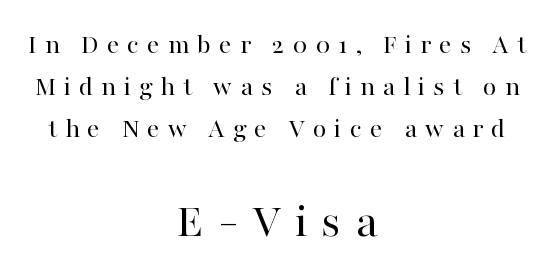
The font sits on the lighter half of the weight spectrum, regular included. A student would call this center alignment; a typographer would say set centered. You could not count columns in this text — the font is proportionally spaced. The tracking reads as deliberately expanded to a designer's eye. The axis of the letterforms is exactly vertical. Size hierarchy here favors the trailing block over the leading one.
